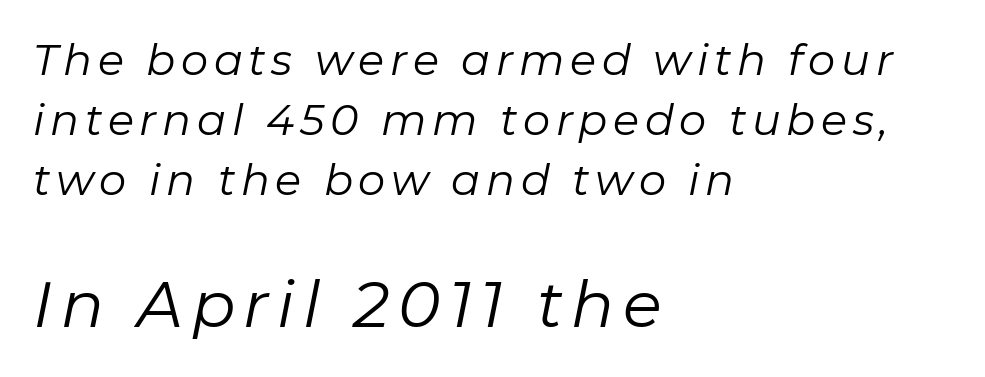
The image shows 64 px regular-weight type, italic (leaning right); set left-aligned, normal line spacing (1.4x), not underlined; the second (bottom) block is 1.49x larger; low stroke contrast and a medium x-height.
